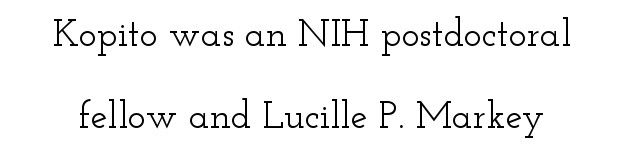
Regarding leading, the lines here are spaced well apart. Think of a printed novel: that variable character pitch is what you see here. Rule under the text: the space is simply empty. What stands out about the letter spacing? Nothing — it is the standard amount. The glyphs in this specimen are seriffed.
